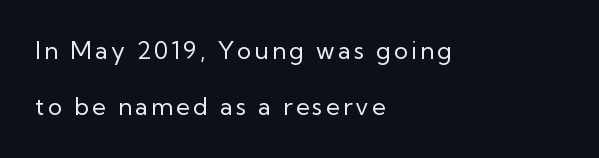
Notice how the stems are strictly vertical — no italics here. Compared with typical paragraphs, the rows here are farther apart. Glance below the letters and you will spot only blank space. The paragraph shown leans on its left margin. Counters stay open thanks to moderate or lighter strokes.
